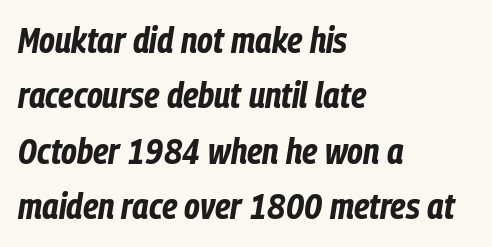
The image shows 36 px bold, condensed type, italic (leaning right); set left-aligned, normal line spacing (1.54x), normal letter spacing, not underlined; low stroke contrast and a medium x-height.
